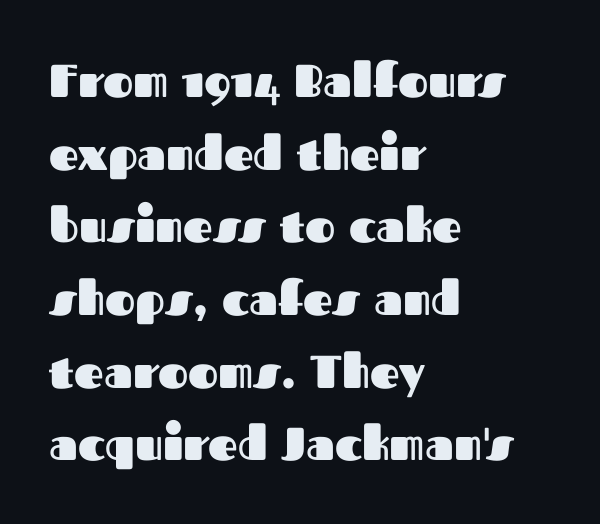
Q: Is the text bold? A: Yes.
Q: Is the text italic (slanted)? A: No, it is upright.
Q: Is the typeface a serif or a sans-serif typeface? A: Sans-serif.
Q: Is the text underlined? A: No.
Q: How is the paragraph aligned? A: Left-aligned.
Q: Is the spacing between letters normal or unusually wide? A: Normal.
Q: Is the spacing between lines tight, normal or loose? A: Normal.
Q: Width (condensed, normal, or wide)? A: Normal.
Q: Stroke contrast? A: Medium.
Q: x-height? A: Medium.
Q: Monospaced? A: No.
